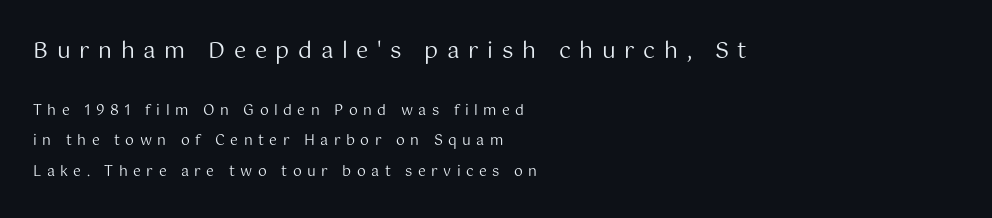
The image shows 22 px text type, upright; set left-aligned, loose line spacing (2.19x), unusually wide letter spacing (+0.39 em), not underlined; the first (top) block is 1.57x larger.
